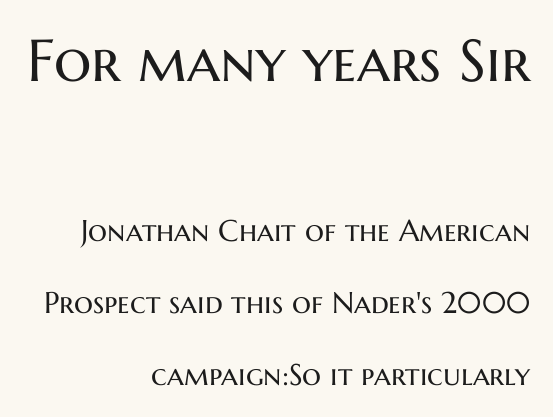
The typography opts for an upright posture over an oblique one. These lines stand farther apart than default settings would place them. Regarding serifs, this sample does without them. Stroke thickness stays within the range of a standard reading face or lighter.
